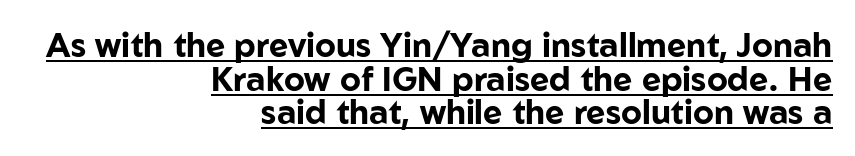
The image shows 33 px bold sans-serif type, upright; set right-aligned, tight line spacing (1.02x), normal letter spacing, underlined; low stroke contrast and a medium x-height.
